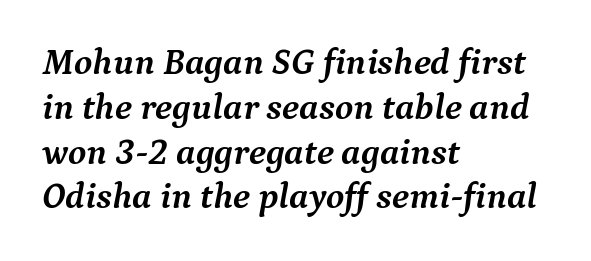
Underline: absent. A dark, heavy texture on the line: the type is bold. The passage shown leans; its letterforms are oblique. Typographically, this falls in the serif category. Each letter keeps its own natural width here, so spacing adapts to shape. Compared with a centered layout, this one pins lines to the left instead.
